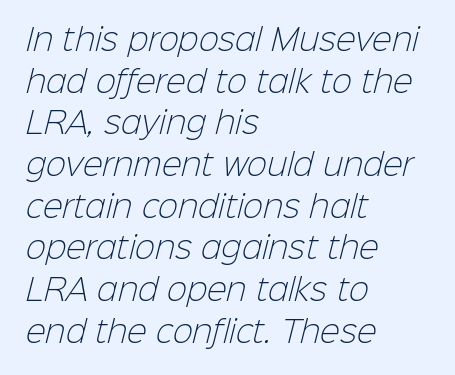
The image shows 30 px light sans-serif type; set left-aligned, normal line spacing (1.39x), normal letter spacing, not underlined; low stroke contrast and a medium x-height.
